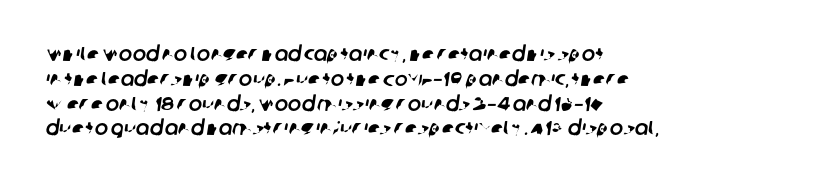
The image shows 20 px text type; set left-aligned, line spacing 1.24x, normal letter spacing, not underlined.
